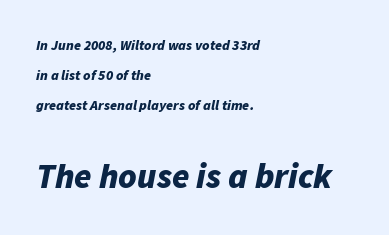
The image shows 35 px bold type, italic (leaning right); set left-aligned, loose line spacing (2.13x), normal letter spacing, not underlined; the second (bottom) block is 2.5x larger; low stroke contrast and a medium x-height.
